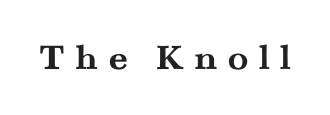
Each letter keeps its own natural width here, so spacing adapts to shape. The zone under the glyphs is completely vacant. How heavy is the stroke? Heavy — this is a bold. Font category for this specimen: serif. The letters are spread apart with noticeably loose tracking. Italic: no, the glyphs are upright roman.
